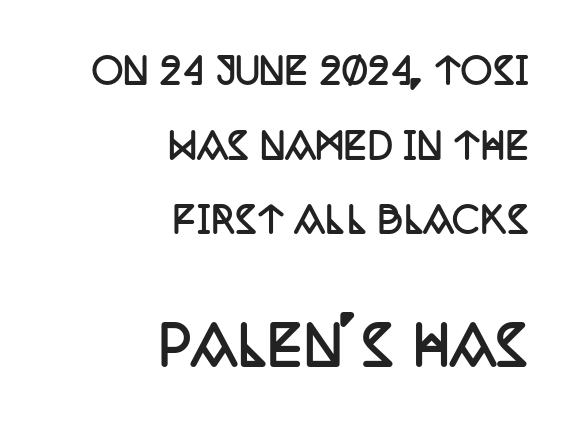
The image shows 53 px semibold, condensed serif type, upright; set right-aligned, loose line spacing (2.13x), normal letter spacing, not underlined; the second (bottom) block is 1.51x larger; low stroke contrast and a large x-height.
